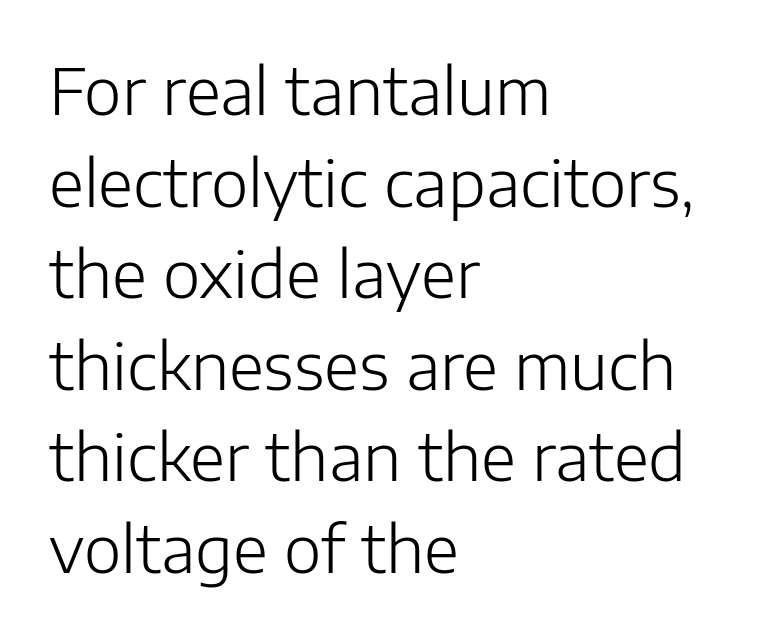
{"serif": "no", "italic": "no", "bold": "no", "weight": "light", "width": "normal", "stroke_contrast": "low", "x_height": "medium", "monospaced": "no", "underline": "no", "align": "left", "line_spacing": "normal", "line_spacing_ratio": 1.43, "letter_spacing": "normal", "letter_spacing_em": 0.0, "glyph_px": 64}
